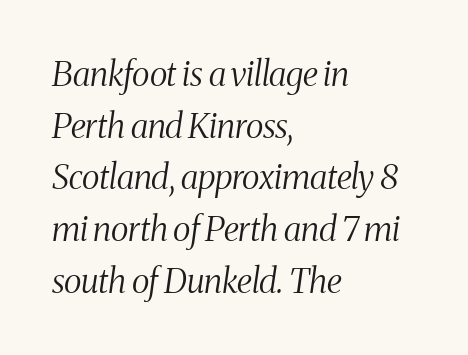
{"serif": "yes", "italic": "yes", "lean": "right", "slant_degrees": 8, "bold": "no", "weight": "light", "width": "condensed", "stroke_contrast": "medium", "x_height": "medium", "monospaced": "no", "underline": "no", "align": "left", "line_spacing": "normal", "line_spacing_ratio": 1.52, "letter_spacing": "normal", "letter_spacing_em": 0.0, "glyph_px": 34}
